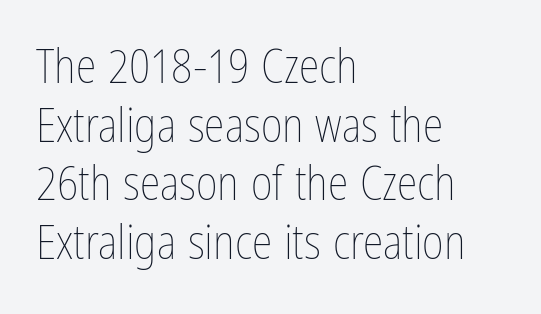
Q: Is the text bold? A: No.
Q: Is the text italic (slanted)? A: No, it is upright.
Q: Is the text underlined? A: No.
Q: How is the paragraph aligned? A: Left-aligned.
Q: Is the spacing between letters normal or unusually wide? A: Normal.
Q: Is the spacing between lines tight, normal or loose? A: Normal.
Q: Width (condensed, normal, or wide)? A: Condensed.
Q: Stroke contrast? A: Low.
Q: x-height? A: Medium.
Q: Monospaced? A: No.
